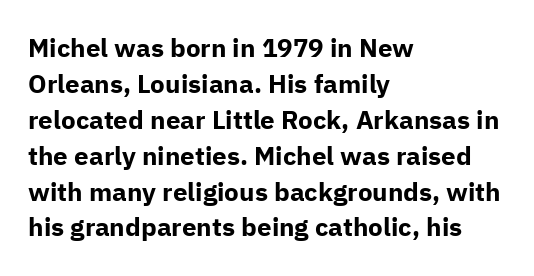
The image shows 26 px bold type, upright; set left-aligned, normal line spacing (1.38x), normal letter spacing, not underlined.
